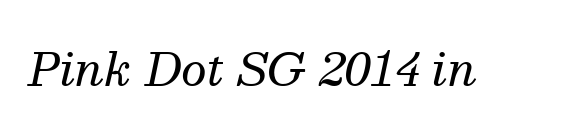
A serif font was chosen for this passage. These glyphs show unthickened strokes, regular width or finer. Is the type slanted? Yes — the strokes lean at a clear angle. The letters sit at their default tracking, neither squeezed nor spread.
